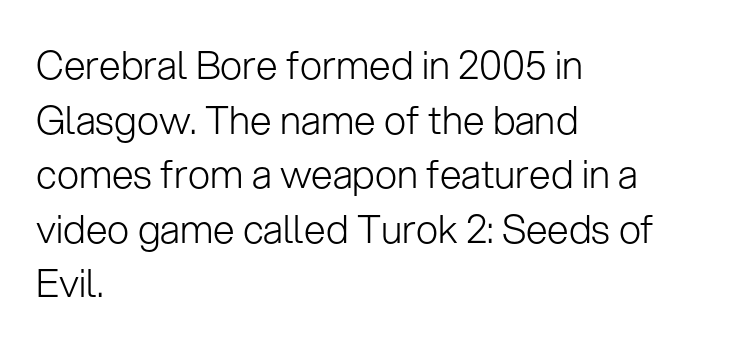
The image shows 39 px light sans-serif type, upright; set left-aligned, normal line spacing (1.4x), normal letter spacing, not underlined; low stroke contrast and a medium x-height.
